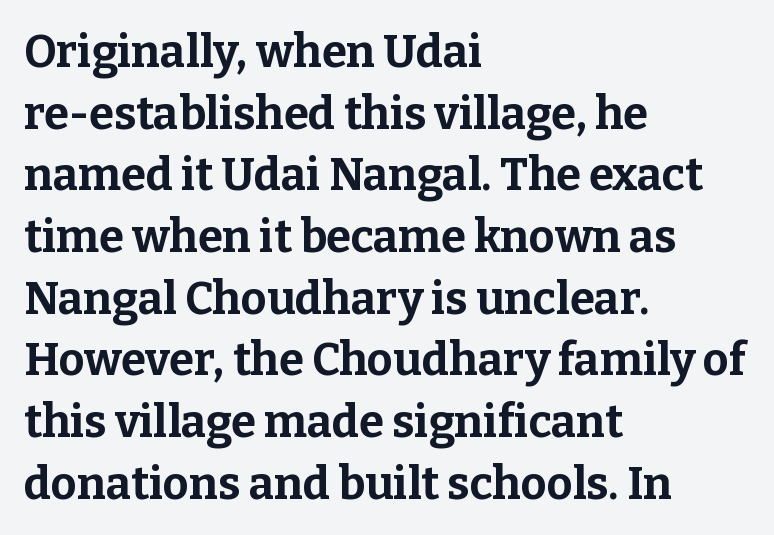
The image shows 45 px bold serif type, upright; set left-aligned, normal line spacing (1.37x), normal letter spacing, not underlined; low stroke contrast and a medium x-height.
